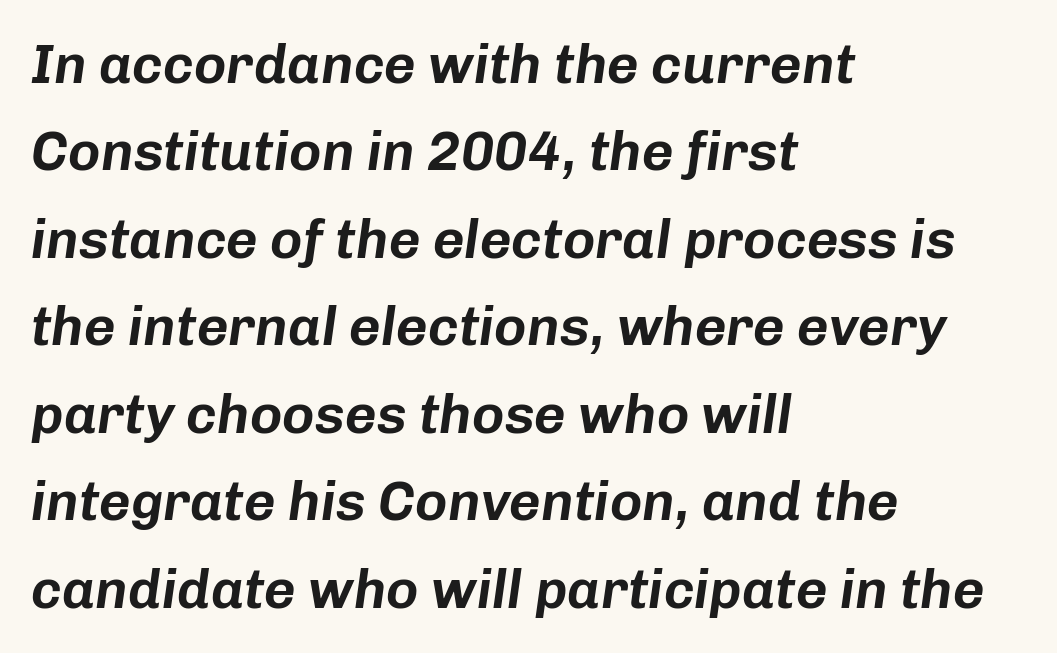
Q: Is the text italic (slanted)? A: Yes, it leans right by about 8 degrees.
Q: Is the text underlined? A: No.
Q: How is the paragraph aligned? A: Left-aligned.
Q: Is the spacing between letters normal or unusually wide? A: Normal.
Q: Is the spacing between lines tight, normal or loose? A: Normal.
Q: Width (condensed, normal, or wide)? A: Normal.
Q: Stroke contrast? A: Low.
Q: x-height? A: Medium.
Q: Monospaced? A: No.
